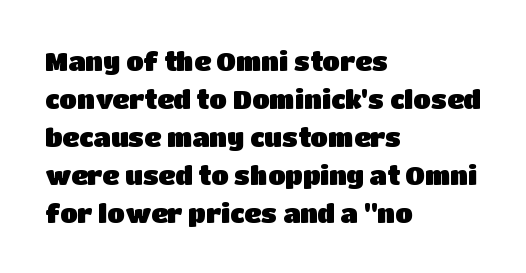
Q: Is the text italic (slanted)? A: No, it is upright.
Q: Is the text underlined? A: No.
Q: How is the paragraph aligned? A: Left-aligned.
Q: Is the spacing between letters normal or unusually wide? A: Normal.
Q: Is the spacing between lines tight, normal or loose? A: Normal.
